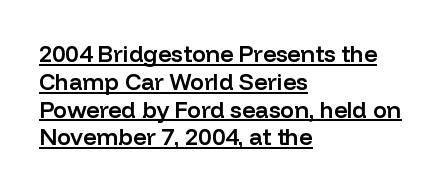
Students, this is semibold: more ink than regular, less than bold. Students, observe the line beneath the letters — that is underlining. Vertical strokes here are truly vertical. The lines in this sample share a left origin and differ only in where they stop. Default kerning and tracking; the words read as compact shapes.
